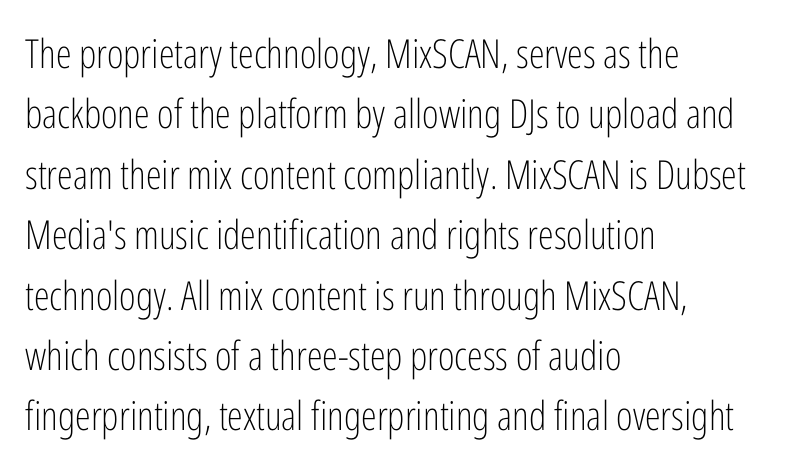
Q: Is the text bold? A: No.
Q: Is the text italic (slanted)? A: No, it is upright.
Q: Is the typeface a serif or a sans-serif typeface? A: Sans-serif.
Q: Is the text underlined? A: No.
Q: How is the paragraph aligned? A: Left-aligned.
Q: Is the spacing between letters normal or unusually wide? A: Normal.
Q: Is the spacing between lines tight, normal or loose? A: Normal.
Q: Width (condensed, normal, or wide)? A: Condensed.
Q: Stroke contrast? A: Low.
Q: x-height? A: Medium.
Q: Monospaced? A: No.
